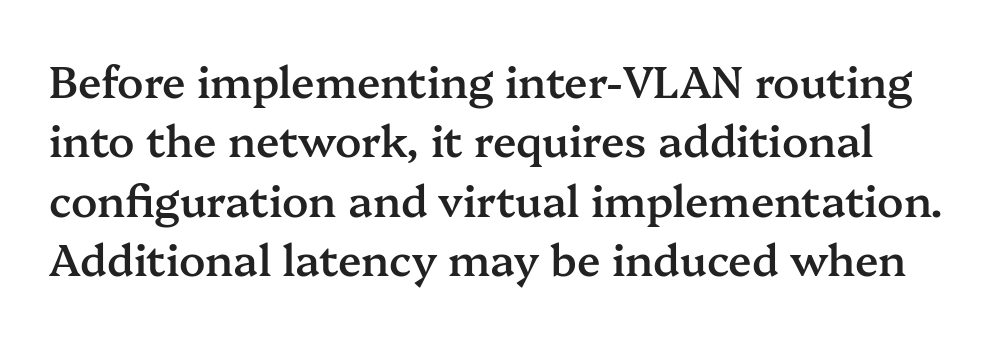
The image shows 43 px semibold serif type, upright; set normal line spacing (1.38x), normal letter spacing, not underlined; medium stroke contrast and a medium x-height.
